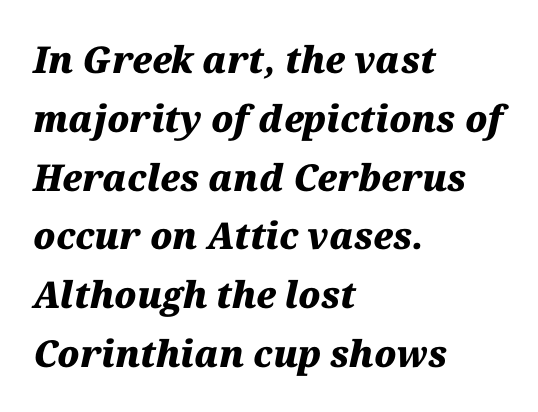
Looking at the ascenders, they clearly lean. These lines are rendered in a variable-pitch font. The zone under the glyphs is completely vacant. Each word holds together tightly as a unit, with standard inter-letter gaps. Whoever set this chose a conventional vertical rhythm.
